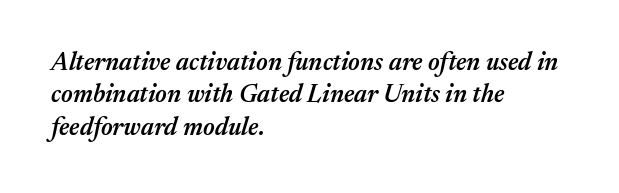
{"italic": "yes", "lean": "right", "slant_degrees": 17, "bold": "semi", "underline": "no", "align": "left", "line_spacing": "normal", "line_spacing_ratio": 1.3, "letter_spacing": "normal", "letter_spacing_em": 0.0, "glyph_px": 25}
